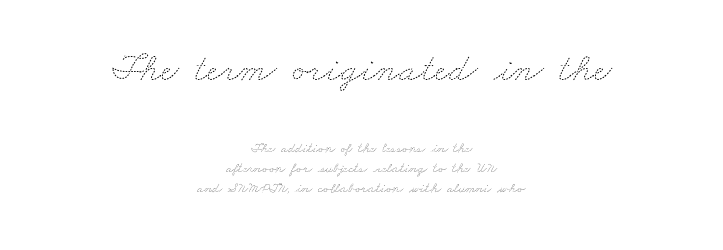
{"bold": "no", "weight": "thin", "width": "wide", "stroke_contrast": "medium", "x_height": "small", "monospaced": "no", "underline": "no", "align": "center", "line_spacing": "normal", "line_spacing_ratio": 1.42, "letter_spacing": "normal", "letter_spacing_em": 0.0, "larger_block": "first", "size_ratio": 2.86, "glyph_px": 40}
